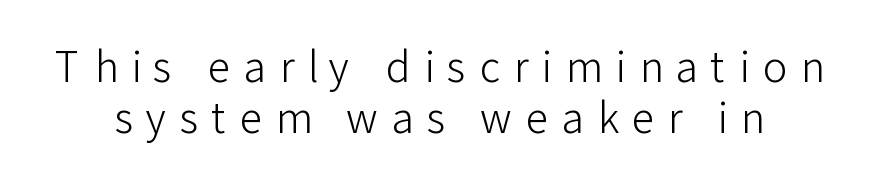
{"serif": "no", "italic": "no", "bold": "no", "weight": "light", "width": "normal", "stroke_contrast": "low", "x_height": "medium", "monospaced": "no", "underline": "no", "line_spacing": "normal", "line_spacing_ratio": 1.25, "letter_spacing": "wide", "letter_spacing_em": 0.32, "glyph_px": 41}
